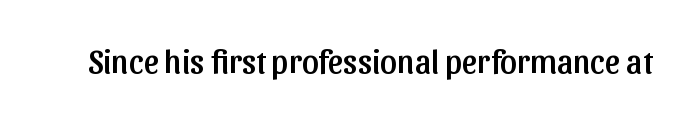
The image shows 33 px sans-serif type, upright; set normal letter spacing, not underlined; low stroke contrast and a medium x-height.
